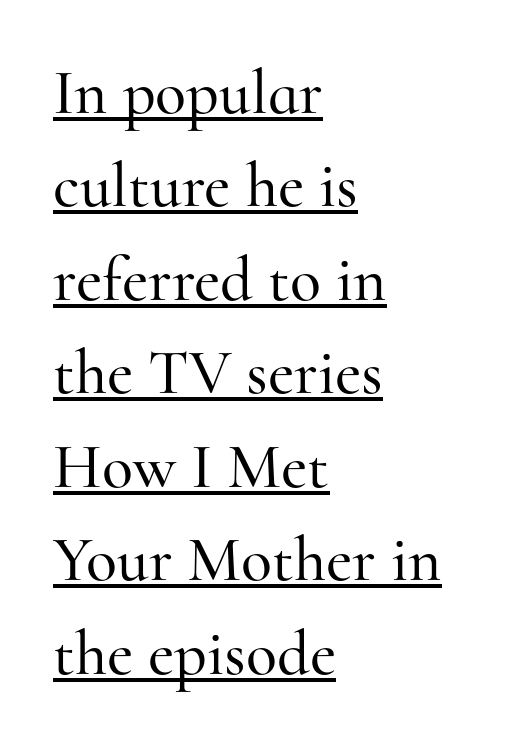
Q: Is the text italic (slanted)? A: No, it is upright.
Q: Is the typeface a serif or a sans-serif typeface? A: Serif.
Q: Is the text underlined? A: Yes.
Q: How is the paragraph aligned? A: Left-aligned.
Q: Is the spacing between letters normal or unusually wide? A: Normal.
Q: Is the spacing between lines tight, normal or loose? A: Normal.
Q: Width (condensed, normal, or wide)? A: Normal.
Q: Stroke contrast? A: High.
Q: x-height? A: Small.
Q: Monospaced? A: No.
